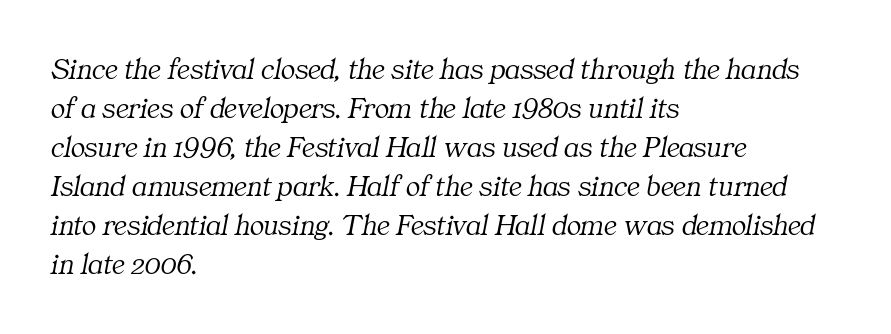
{"serif": "yes", "italic": "yes", "lean": "right", "slant_degrees": 11, "bold": "no", "weight": "light", "width": "normal", "stroke_contrast": "medium", "x_height": "medium", "monospaced": "no", "underline": "no", "align": "left", "line_spacing": "normal", "line_spacing_ratio": 1.3, "letter_spacing": "normal", "letter_spacing_em": 0.0, "glyph_px": 30}
